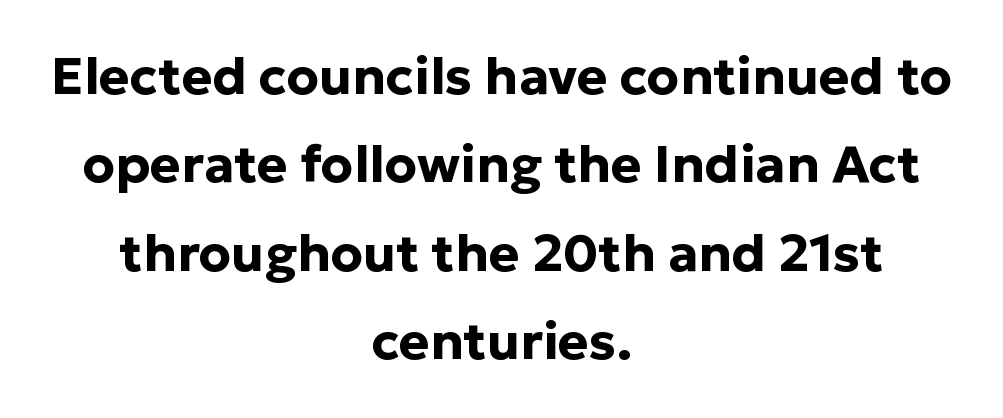
Q: Is the text bold? A: Yes.
Q: Is the text italic (slanted)? A: No, it is upright.
Q: Is the typeface a serif or a sans-serif typeface? A: Sans-serif.
Q: Is the text underlined? A: No.
Q: How is the paragraph aligned? A: Centered.
Q: Is the spacing between letters normal or unusually wide? A: Normal.
Q: Is the spacing between lines tight, normal or loose? A: Normal.
Q: Width (condensed, normal, or wide)? A: Normal.
Q: Stroke contrast? A: Low.
Q: x-height? A: Medium.
Q: Monospaced? A: No.
